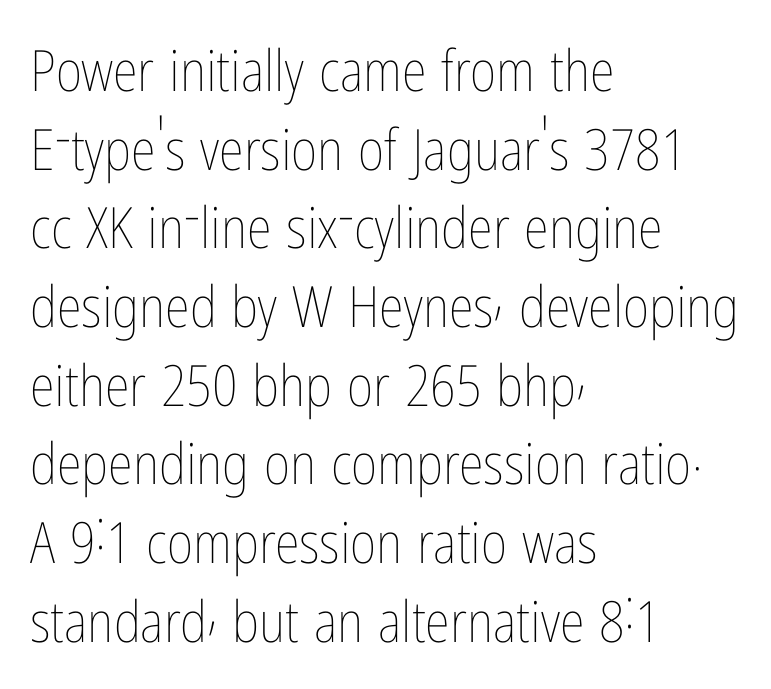
Plain, unruled lines of type. One glance says typical: line gaps are just what's usual. Style check: upright. What stands out about the letter spacing? Nothing — it is the standard amount. This sample has the flowing, uneven cadence of proportional lettering.
